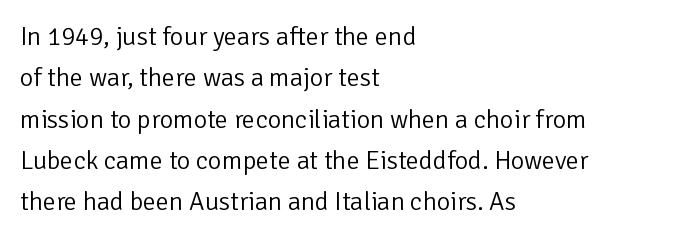
{"italic": "no", "bold": "no", "underline": "no", "align": "left", "line_spacing": "normal", "line_spacing_ratio": 1.59, "letter_spacing": "normal", "letter_spacing_em": 0.0, "glyph_px": 26}
